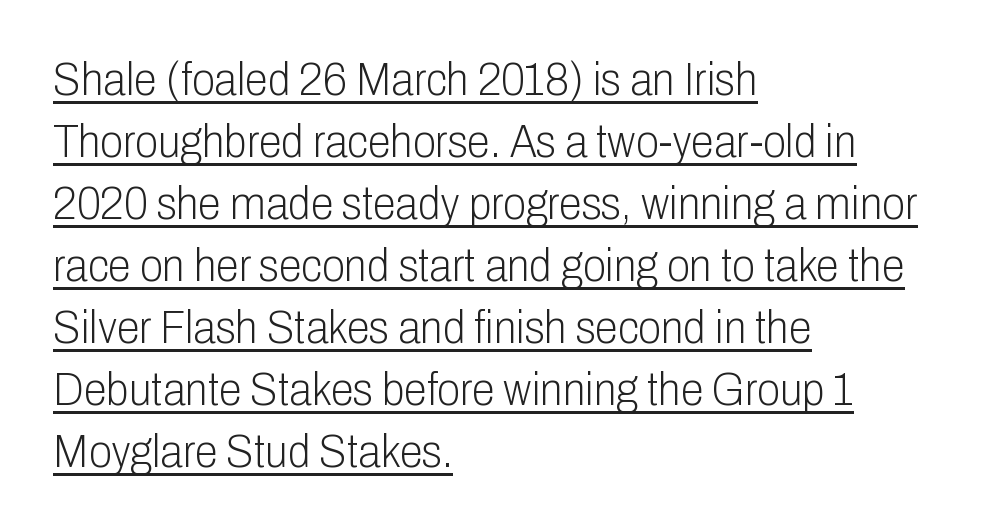
Q: Is the text bold? A: No.
Q: Is the text italic (slanted)? A: No, it is upright.
Q: Is the typeface a serif or a sans-serif typeface? A: Sans-serif.
Q: Is the text underlined? A: Yes.
Q: How is the paragraph aligned? A: Left-aligned.
Q: Is the spacing between letters normal or unusually wide? A: Normal.
Q: Is the spacing between lines tight, normal or loose? A: Normal.
Q: Width (condensed, normal, or wide)? A: Condensed.
Q: Stroke contrast? A: Low.
Q: x-height? A: Medium.
Q: Monospaced? A: No.
